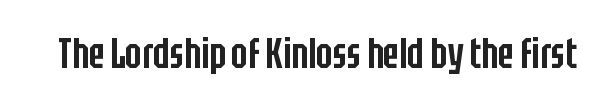
Q: Is the text bold? A: Semi-bold.
Q: Is the text italic (slanted)? A: No, it is upright.
Q: Is the typeface a serif or a sans-serif typeface? A: Sans-serif.
Q: Is the text underlined? A: No.
Q: Is the spacing between letters normal or unusually wide? A: Normal.
Q: Width (condensed, normal, or wide)? A: Condensed.
Q: Stroke contrast? A: Low.
Q: x-height? A: Large.
Q: Monospaced? A: No.
